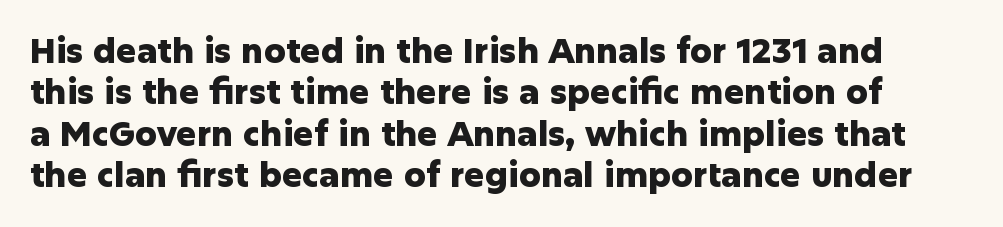
Q: Is the text bold? A: Yes.
Q: Is the text italic (slanted)? A: No, it is upright.
Q: Is the typeface a serif or a sans-serif typeface? A: Sans-serif.
Q: Is the text underlined? A: No.
Q: Is the spacing between letters normal or unusually wide? A: Normal.
Q: Width (condensed, normal, or wide)? A: Normal.
Q: Stroke contrast? A: Low.
Q: x-height? A: Medium.
Q: Monospaced? A: No.
